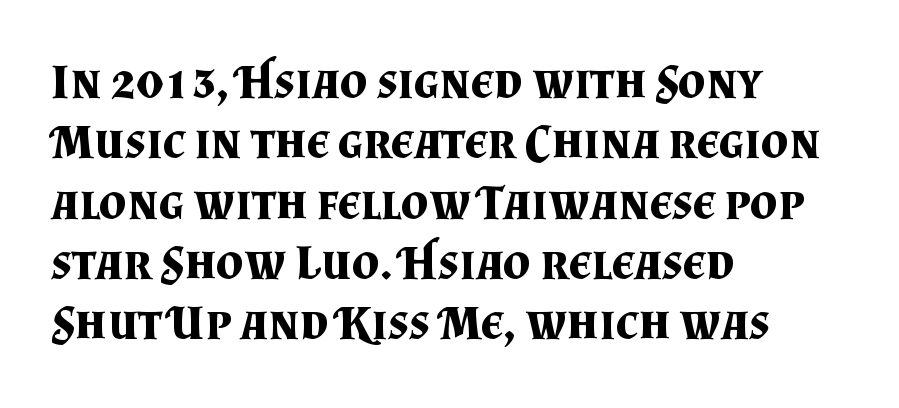
The image shows 49 px bold serif type, upright; set left-aligned, line spacing 1.23x, normal letter spacing, not underlined; medium stroke contrast and a small x-height.
